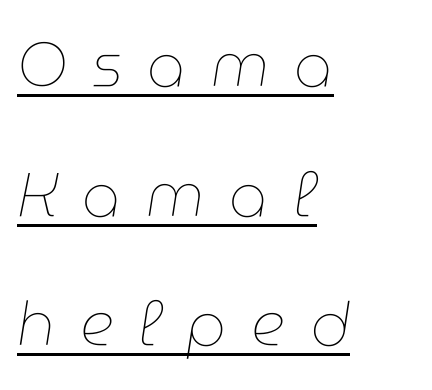
The image shows 60 px thin type, italic (leaning right); set left-aligned, loose line spacing (2.16x), unusually wide letter spacing (+0.41 em), underlined; low stroke contrast and a medium x-height.
